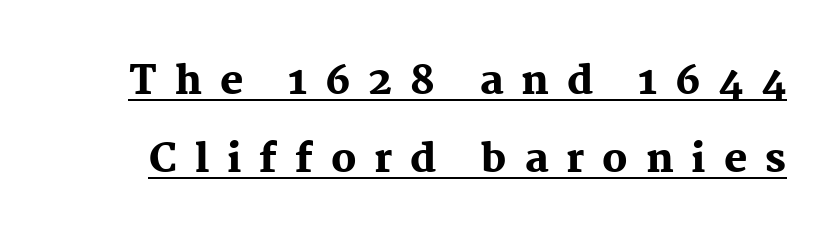
Glyph-to-glyph distance is far greater than everyday printed text. The type family on display is of the serif kind. The sample has been set heavy, in full bold. The passage shown is underscored from start to finish.
